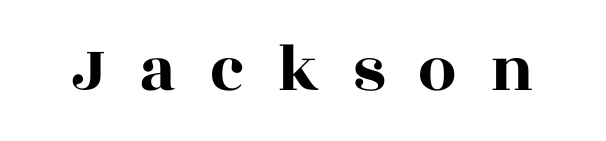
{"serif": "yes", "italic": "no", "width": "wide", "x_height": "large", "monospaced": "no", "underline": "no", "letter_spacing": "wide", "letter_spacing_em": 0.49, "glyph_px": 68}
